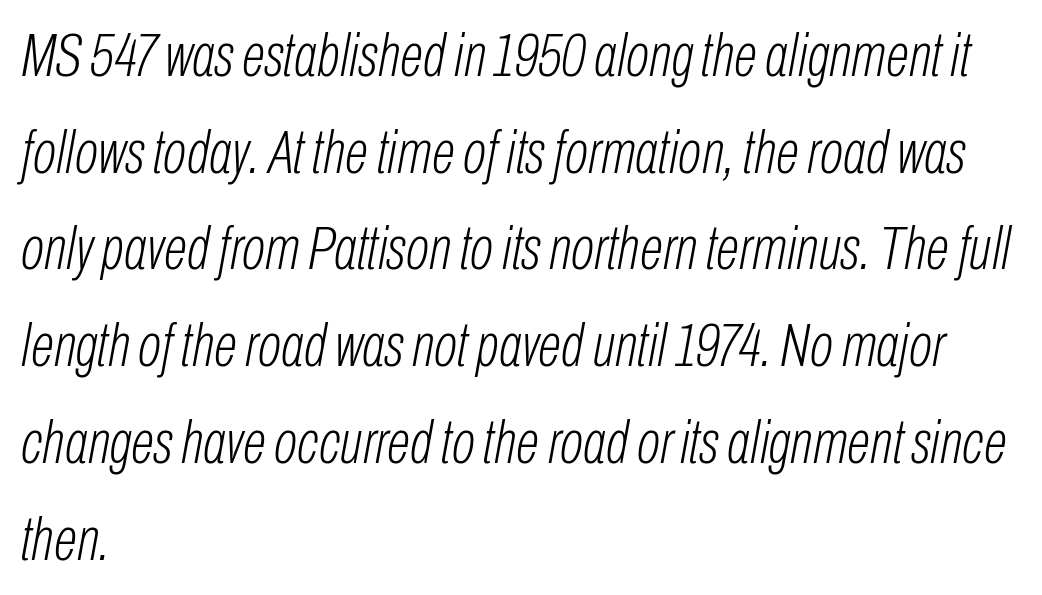
The image shows 62 px light, condensed type, italic (leaning right); set left-aligned, normal line spacing (1.56x), normal letter spacing, not underlined; low stroke contrast and a medium x-height.
